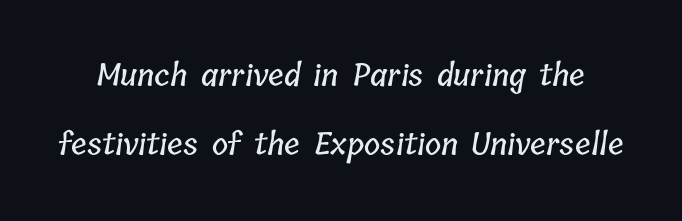
{"width": "condensed", "stroke_contrast": "low", "x_height": "medium", "monospaced": "no", "underline": "no", "line_spacing": "loose", "line_spacing_ratio": 2.23, "letter_spacing": "normal", "letter_spacing_em": 0.0, "glyph_px": 31}
